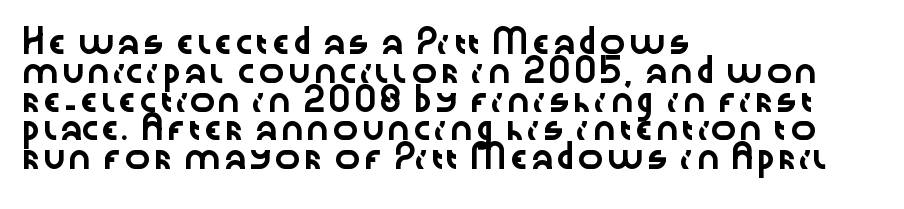
The image shows 22 px text type, upright; set left-aligned, normal line spacing (1.31x), normal letter spacing, not underlined.
